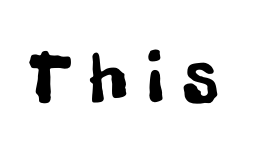
{"serif": "no", "italic": "no", "width": "condensed", "stroke_contrast": "low", "x_height": "medium", "monospaced": "no", "underline": "no", "letter_spacing": "wide", "letter_spacing_em": 0.25, "glyph_px": 76}
